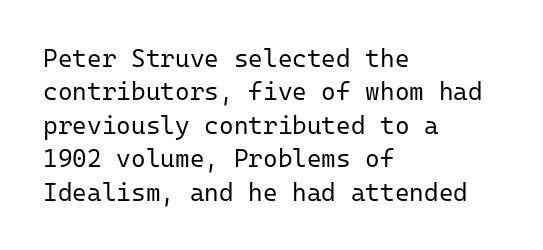
Notice how the stems are strictly vertical — no italics here. Clear beneath every line of the passage. Compared with typical paragraphs, the rows here are spaced about the same. The letters look calm and open, with moderate or lighter stems. Spacing between characters is what you'd get straight out of the box.
